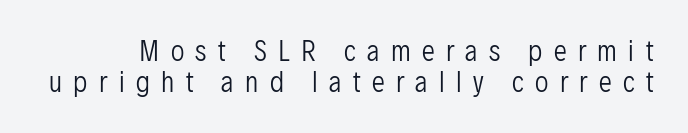
Words appear elongated and porous because spacing is wide. Is the stroke heavy? The answer is a plain regular-or-lighter. The zone under the glyphs is completely vacant. Ordinary non-slanted type is in use.
